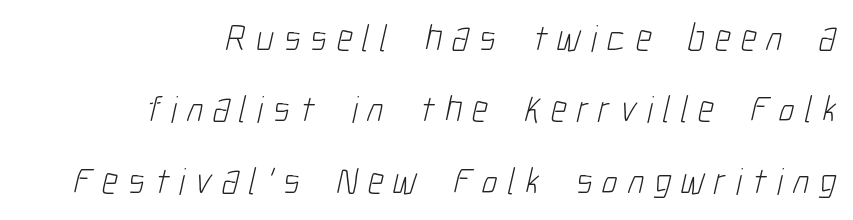
Q: Is the text bold? A: No.
Q: Is the typeface a serif or a sans-serif typeface? A: Sans-serif.
Q: Is the text underlined? A: No.
Q: How is the paragraph aligned? A: Right-aligned.
Q: Is the spacing between letters normal or unusually wide? A: Unusually wide.
Q: Width (condensed, normal, or wide)? A: Condensed.
Q: Stroke contrast? A: Low.
Q: x-height? A: Medium.
Q: Monospaced? A: No.
